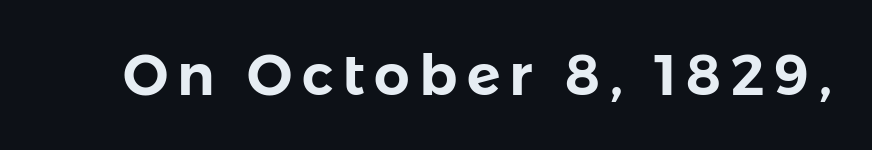
The image shows 56 px sans-serif type, upright; set not underlined; low stroke contrast and a medium x-height.
